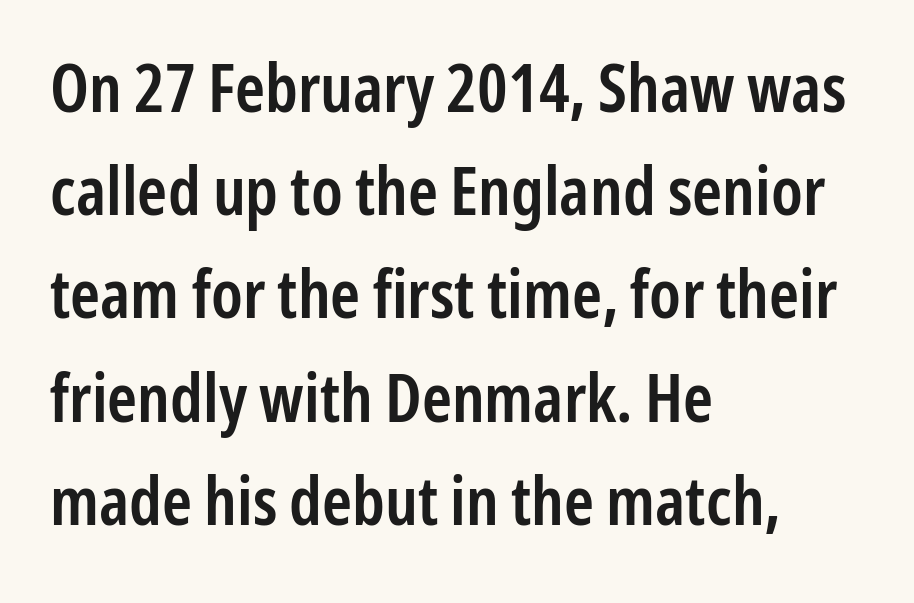
The image shows 67 px semibold, condensed sans-serif type, upright; set left-aligned, normal line spacing (1.54x), normal letter spacing, not underlined; low stroke contrast and a medium x-height.
